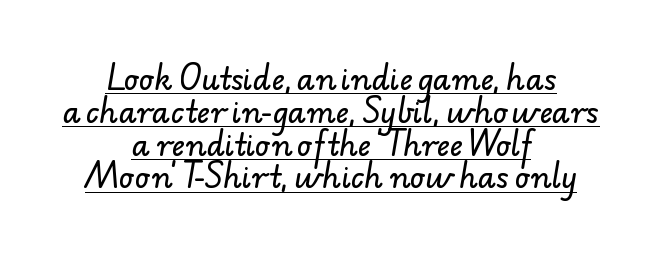
{"serif": "no", "width": "normal", "stroke_contrast": "low", "x_height": "small", "monospaced": "no", "underline": "yes", "align": "center", "line_spacing": "tight", "line_spacing_ratio": 1.13, "letter_spacing": "normal", "letter_spacing_em": 0.0, "glyph_px": 29}
